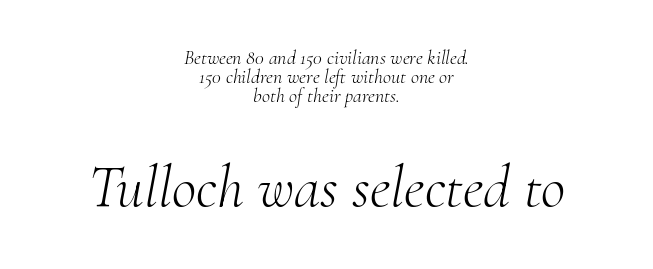
The image shows 60 px light serif type, italic (leaning right); set centered, tight line spacing (0.95x), normal letter spacing, not underlined; the second (bottom) block is 3.0x larger; medium stroke contrast and a small x-height.
